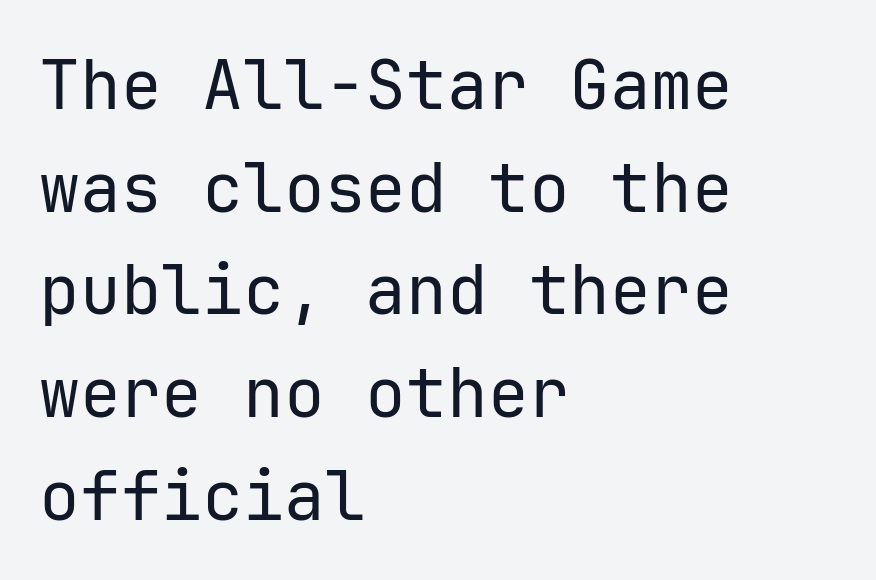
The rag falls on the right side of this text block. No feet cap the strokes, marking this as sans-serif type. Does the leading feel generous? No, just average. No letter is thick-stroked: the sample isn't bold. No word sits above an underline. There is no visible air inserted between adjacent glyphs.
